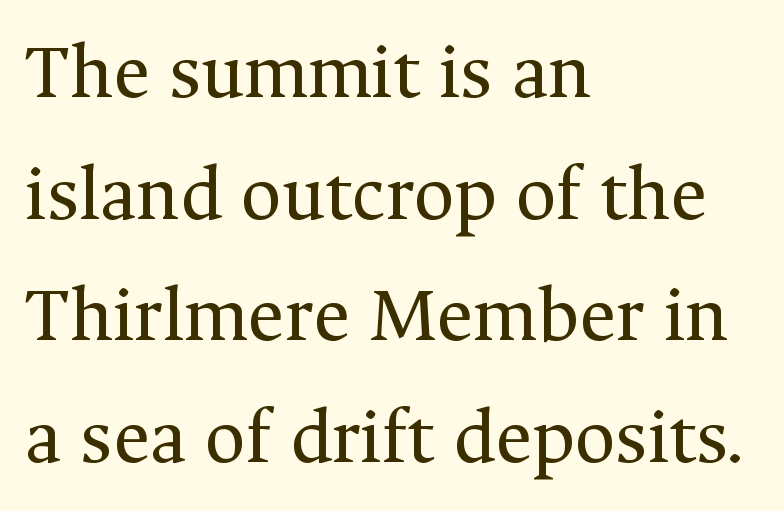
Q: Is the text bold? A: No.
Q: Is the text italic (slanted)? A: No, it is upright.
Q: Is the typeface a serif or a sans-serif typeface? A: Serif.
Q: Is the text underlined? A: No.
Q: How is the paragraph aligned? A: Left-aligned.
Q: Is the spacing between letters normal or unusually wide? A: Normal.
Q: Is the spacing between lines tight, normal or loose? A: Normal.
Q: Width (condensed, normal, or wide)? A: Normal.
Q: Stroke contrast? A: Medium.
Q: x-height? A: Medium.
Q: Monospaced? A: No.
